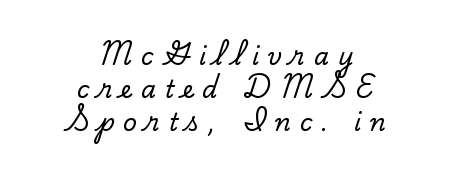
No word sits above an underline. Leading matches the norm, producing a regular column. Tracking value appears strongly positive — letters spread wide. One-word summary of the alignment: center.
